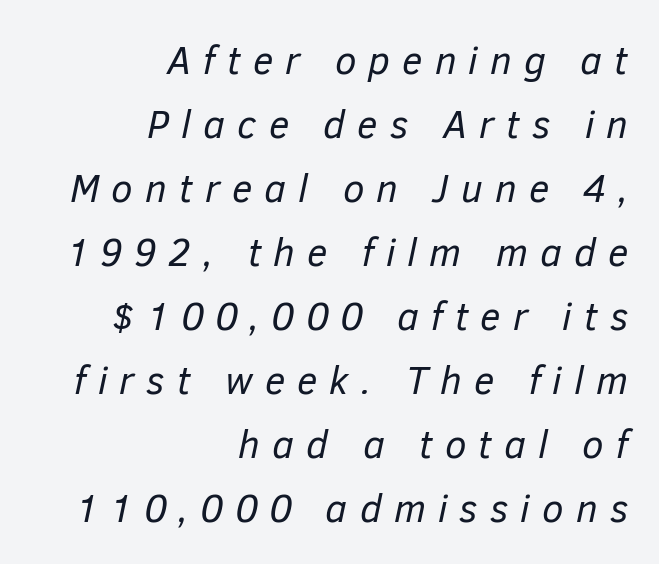
The image shows 39 px regular-weight type, italic (leaning right); set right-aligned, normal line spacing (1.64x), unusually wide letter spacing (+0.31 em), not underlined; low stroke contrast and a medium x-height.
